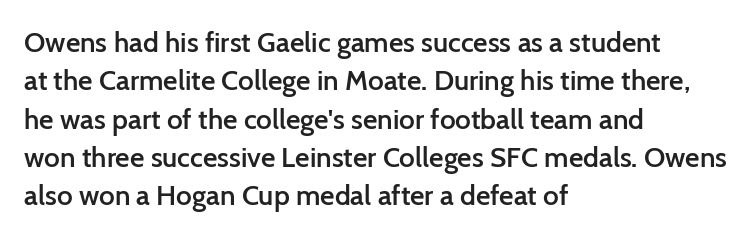
The image shows 28 px semibold sans-serif type, upright; set left-aligned, normal line spacing (1.37x), normal letter spacing, not underlined; low stroke contrast and a medium x-height.
